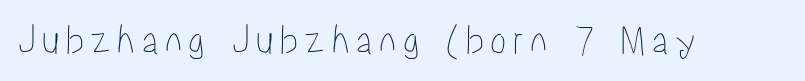
The image shows 44 px condensed type, upright; set not underlined; low stroke contrast and a medium x-height.
